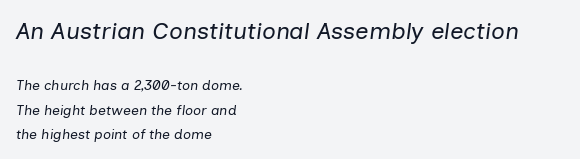
Caption: upper text group enlarged, lower text group reduced. A student would call this left alignment; a typographer would say flush left, rag right. Yep, that's italic — everything's leaning. Ink coverage per letter is moderate at most.
